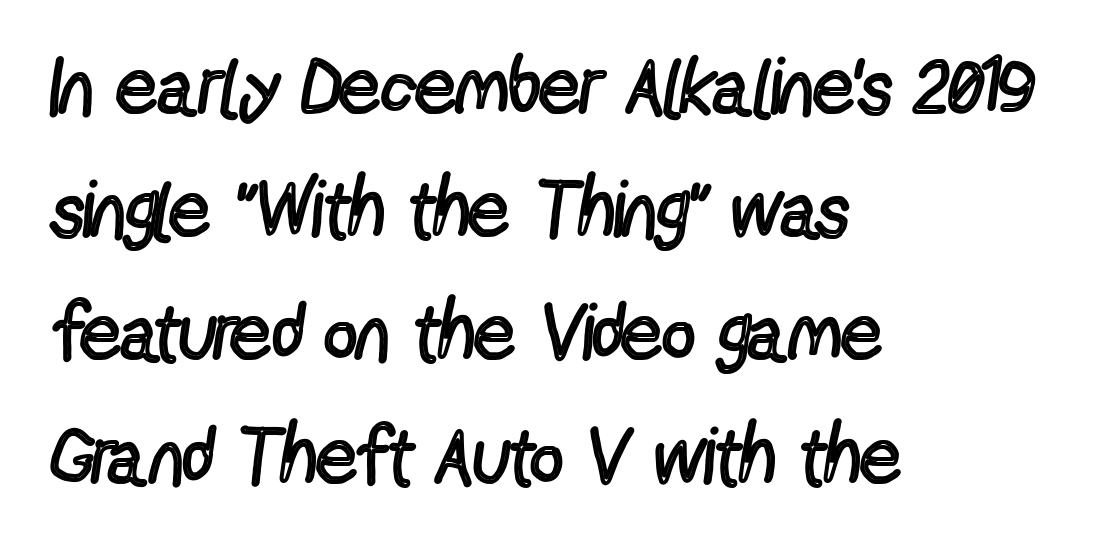
The image shows 80 px regular-weight, condensed sans-serif type; set left-aligned, normal line spacing (1.54x), normal letter spacing, not underlined; a medium x-height.
